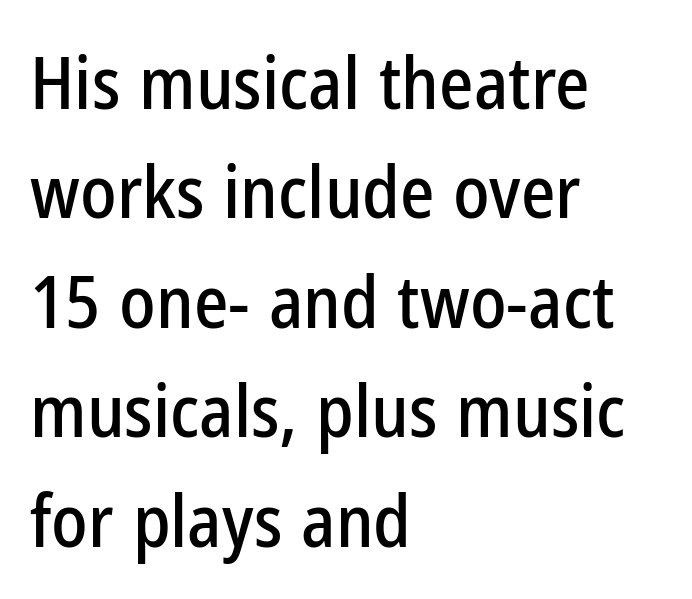
{"serif": "no", "italic": "no", "width": "condensed", "stroke_contrast": "low", "x_height": "medium", "monospaced": "no", "underline": "no", "align": "left", "line_spacing": "normal", "line_spacing_ratio": 1.5, "letter_spacing": "normal", "letter_spacing_em": 0.0, "glyph_px": 73}
